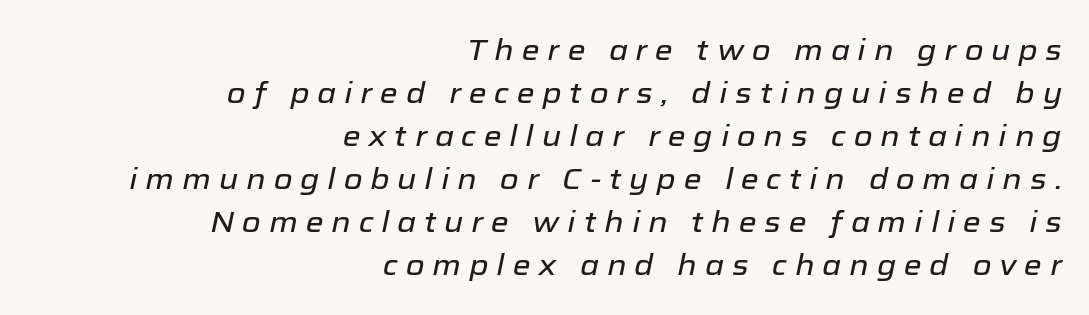
Q: Is the text italic (slanted)? A: Yes, it leans right by about 12 degrees.
Q: Is the text underlined? A: No.
Q: How is the paragraph aligned? A: Right-aligned.
Q: Is the spacing between letters normal or unusually wide? A: Unusually wide.
Q: Is the spacing between lines tight, normal or loose? A: Normal.
Q: Width (condensed, normal, or wide)? A: Normal.
Q: Stroke contrast? A: Low.
Q: x-height? A: Medium.
Q: Monospaced? A: No.
